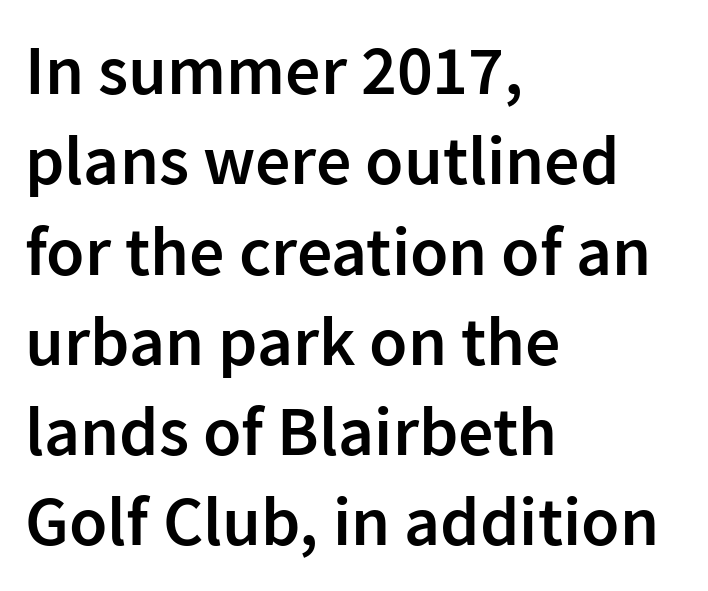
Leading: standard. The axis of the letterforms is exactly vertical. Observe the absence of serifs on each vertical stroke in this sample. The characters look somewhat weighty, a semibold short of true bold. Note the varied advance widths — an 'i' is clearly narrower than an 'm'.
